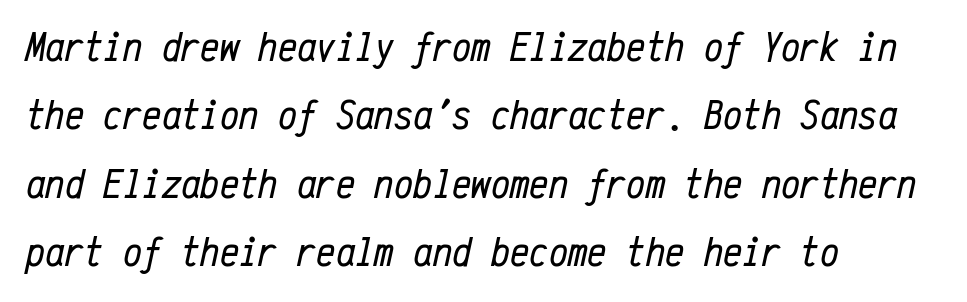
Q: Is the text bold? A: No.
Q: Is the text italic (slanted)? A: Yes, it leans right by about 12 degrees.
Q: Is the text underlined? A: No.
Q: How is the paragraph aligned? A: Left-aligned.
Q: Is the spacing between letters normal or unusually wide? A: Normal.
Q: Is the spacing between lines tight, normal or loose? A: Normal.
Q: Width (condensed, normal, or wide)? A: Condensed.
Q: Stroke contrast? A: Low.
Q: x-height? A: Medium.
Q: Monospaced? A: Yes.
